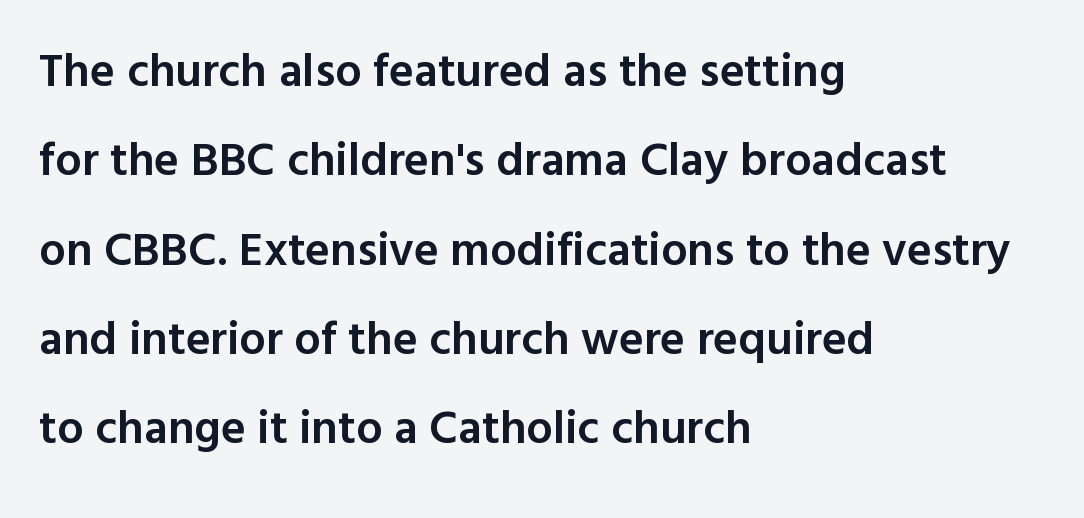
The image shows 47 px semibold sans-serif type, upright; set left-aligned, loose line spacing (1.9x), normal letter spacing, not underlined; a medium x-height.
